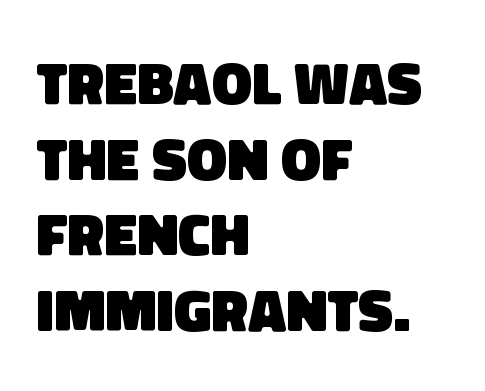
Check where the strokes stop: nothing finishes them off — pure sans. Visually the block forms a straight wall on the left and a jagged coastline on the right. Spacing verdict: proportional, widths tailored to each character. Does extra space separate the letters? No, they use regular spacing. The space between consecutive lines is moderate.
